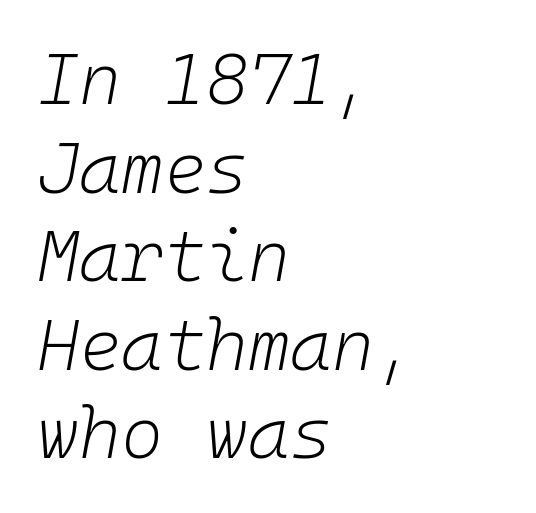
Q: Is the text bold? A: No.
Q: Is the text italic (slanted)? A: Yes, it leans right by about 10 degrees.
Q: Is the text underlined? A: No.
Q: How is the paragraph aligned? A: Left-aligned.
Q: Is the spacing between letters normal or unusually wide? A: Normal.
Q: Width (condensed, normal, or wide)? A: Normal.
Q: Stroke contrast? A: Low.
Q: x-height? A: Medium.
Q: Monospaced? A: Yes.
